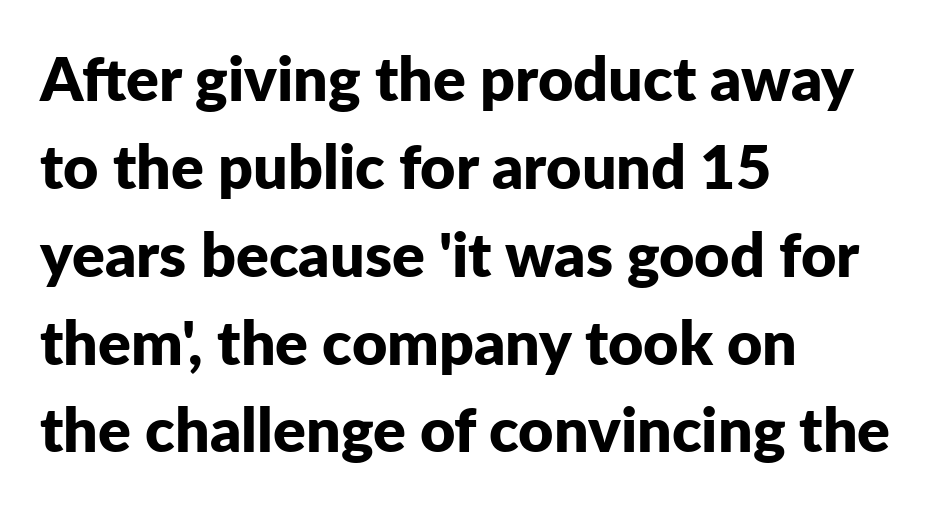
This sample uses a sans-serif face. There is no visible air inserted between adjacent glyphs. Is the block centered? No — it sits flush against the left margin. Set as a true bold cut, around the 700 mark. These lines are rendered in a variable-pitch font. The strip under each line holds only bare page.
